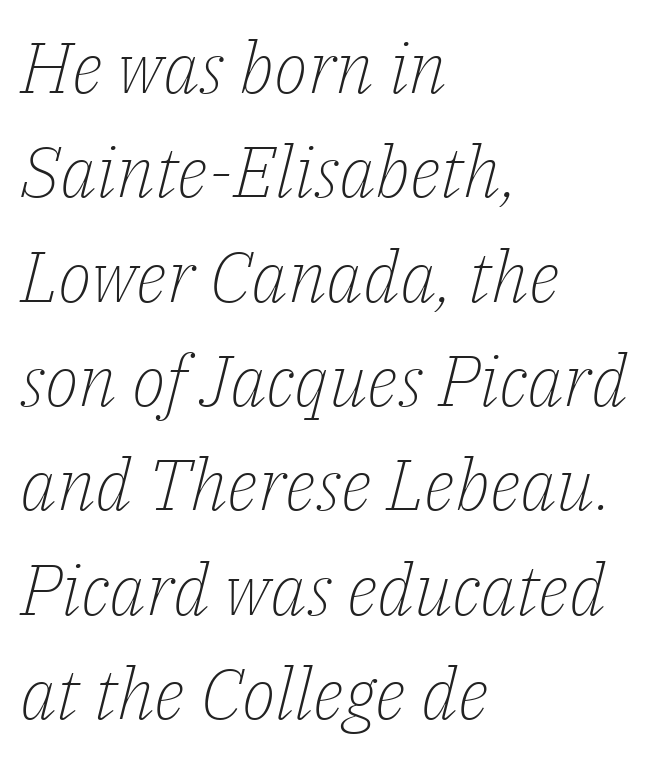
Each letter's strokes conclude with small projecting serifs. These lines keep a tight, regular rhythm from letter to letter. The letters advance in unequal steps, a hallmark of proportional type. Descenders hang freely into open space. Interline gaps are of average width in this sample. The rag falls on the right side of this text block.
